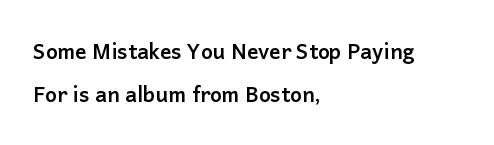
The image shows 21 px bold type, upright; set left-aligned, loose line spacing (2.07x), normal letter spacing, not underlined.
